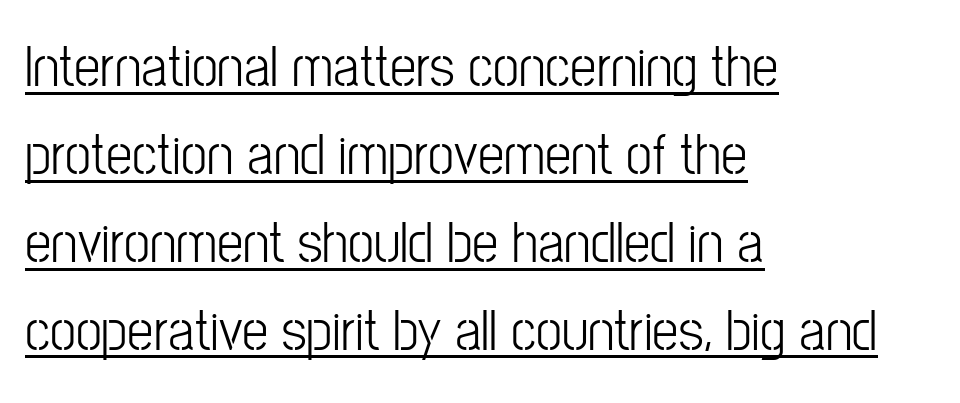
The typeface chosen for these lines omits serifs. Each line starts at the same left margin while the right side varies. Students, note that the glyphs here touch the page at normal intervals. Do the characters align in a grid? No, the font is proportional. Underlining? Definitely there.
